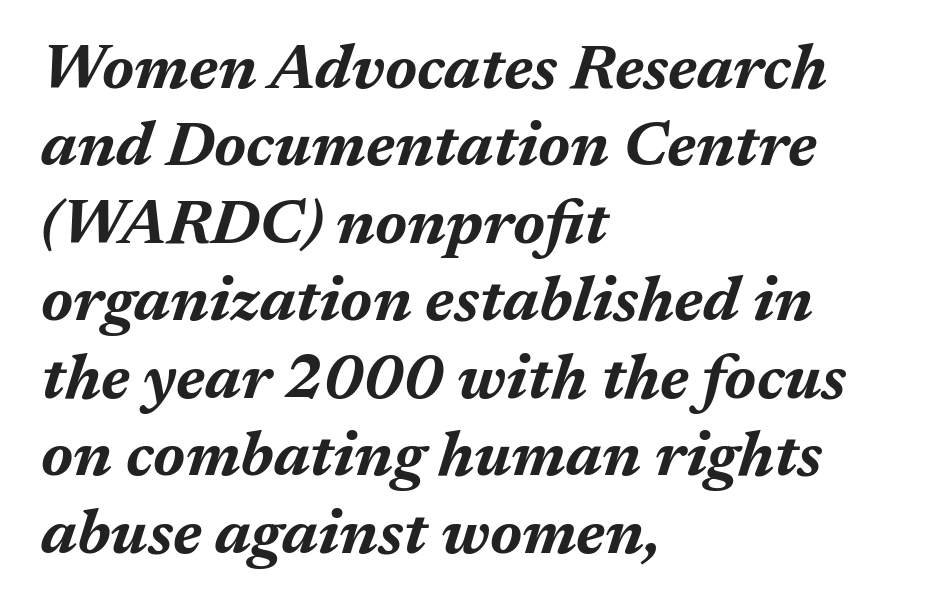
{"italic": "yes", "lean": "right", "slant_degrees": 17, "bold": "yes", "weight": "bold", "width": "normal", "stroke_contrast": "medium", "x_height": "medium", "monospaced": "no", "underline": "no", "align": "left", "line_spacing_ratio": 1.23, "letter_spacing": "normal", "letter_spacing_em": 0.0, "glyph_px": 63}
